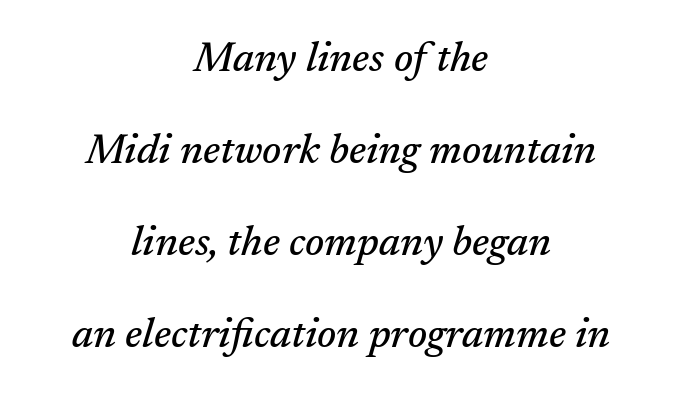
{"serif": "yes", "italic": "yes", "lean": "right", "slant_degrees": 17, "width": "normal", "stroke_contrast": "medium", "x_height": "medium", "monospaced": "no", "underline": "no", "align": "center", "line_spacing": "loose", "line_spacing_ratio": 2.24, "letter_spacing": "normal", "letter_spacing_em": 0.0, "glyph_px": 41}
